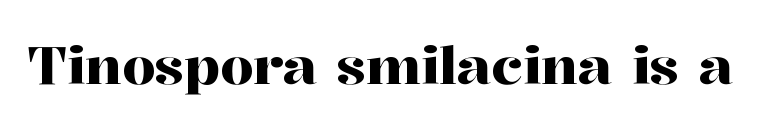
Q: Is the text italic (slanted)? A: No, it is upright.
Q: Is the typeface a serif or a sans-serif typeface? A: Serif.
Q: Is the text underlined? A: No.
Q: Is the spacing between letters normal or unusually wide? A: Normal.
Q: Width (condensed, normal, or wide)? A: Normal.
Q: Stroke contrast? A: High.
Q: x-height? A: Medium.
Q: Monospaced? A: No.
